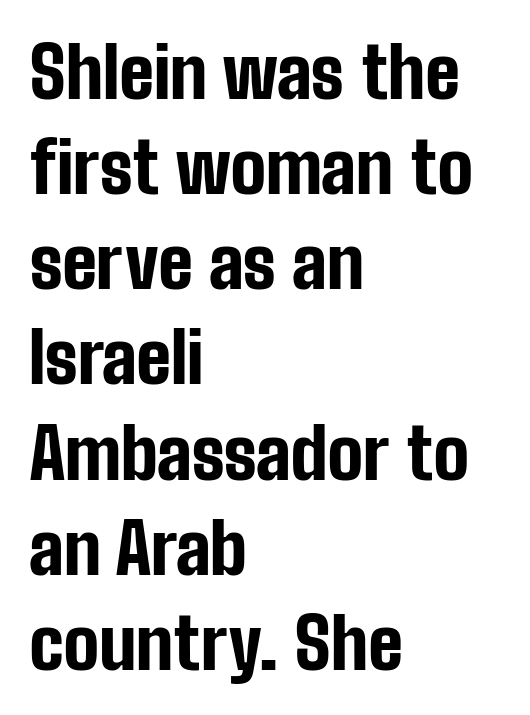
Each new line begins a customary step beneath the previous one. Typographic density is high because the face is bold. Notice how the stems are strictly vertical — no italics here. The foot of each line stays bare and open. To sum up the face: it is a sans, with no serifs.
